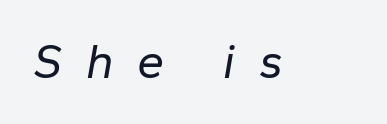
Q: Is the text bold? A: No.
Q: Is the text italic (slanted)? A: Yes, it leans right by about 10 degrees.
Q: Is the text underlined? A: No.
Q: Is the spacing between letters normal or unusually wide? A: Unusually wide.
Q: Width (condensed, normal, or wide)? A: Normal.
Q: Stroke contrast? A: Low.
Q: x-height? A: Medium.
Q: Monospaced? A: No.
